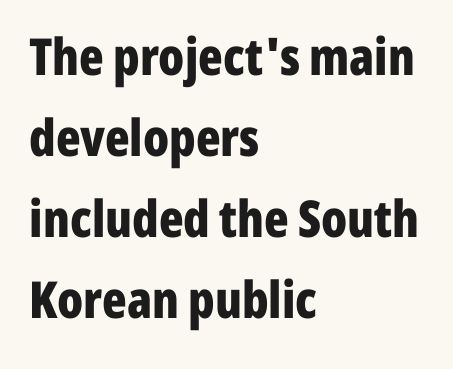
The image shows 51 px bold, condensed sans-serif type, upright; set left-aligned, normal line spacing (1.59x), normal letter spacing, not underlined; low stroke contrast and a medium x-height.
